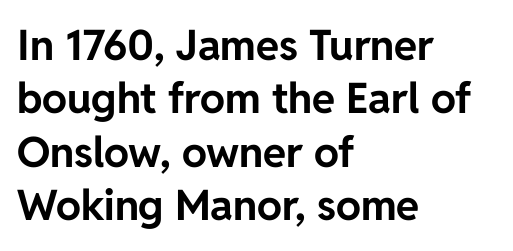
Q: Is the text bold? A: Yes.
Q: Is the text italic (slanted)? A: No, it is upright.
Q: Is the typeface a serif or a sans-serif typeface? A: Sans-serif.
Q: Is the text underlined? A: No.
Q: How is the paragraph aligned? A: Left-aligned.
Q: Is the spacing between letters normal or unusually wide? A: Normal.
Q: Is the spacing between lines tight, normal or loose? A: Normal.
Q: Width (condensed, normal, or wide)? A: Normal.
Q: Stroke contrast? A: Low.
Q: x-height? A: Medium.
Q: Monospaced? A: No.
